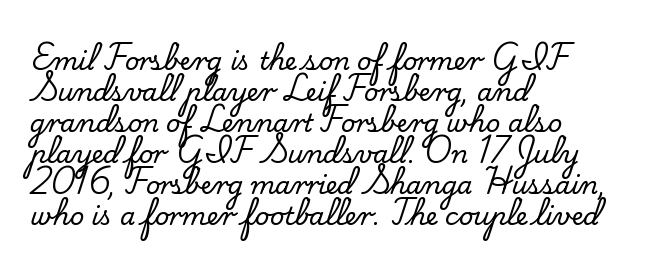
Q: Is the text italic (slanted)? A: Yes.
Q: Is the text underlined? A: No.
Q: How is the paragraph aligned? A: Left-aligned.
Q: Is the spacing between letters normal or unusually wide? A: Normal.
